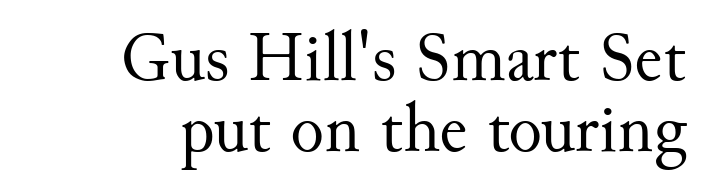
Q: Is the text bold? A: No.
Q: Is the text italic (slanted)? A: No, it is upright.
Q: Is the typeface a serif or a sans-serif typeface? A: Serif.
Q: Is the text underlined? A: No.
Q: Is the spacing between letters normal or unusually wide? A: Normal.
Q: Is the spacing between lines tight, normal or loose? A: Tight.
Q: Width (condensed, normal, or wide)? A: Normal.
Q: Stroke contrast? A: Medium.
Q: x-height? A: Small.
Q: Monospaced? A: No.
